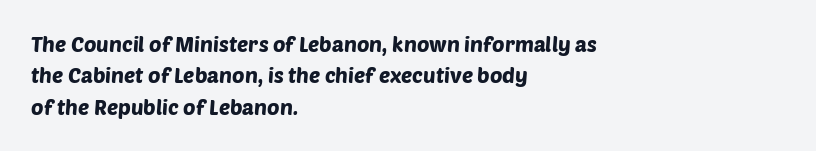
{"underline": "no", "align": "left", "line_spacing": "normal", "line_spacing_ratio": 1.49, "letter_spacing": "normal", "letter_spacing_em": 0.0, "glyph_px": 21}
